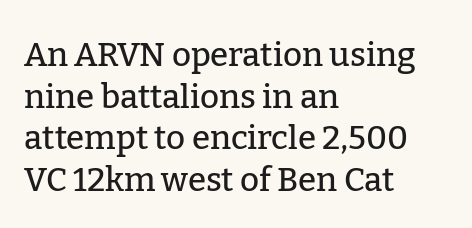
Q: Is the text italic (slanted)? A: No, it is upright.
Q: Is the typeface a serif or a sans-serif typeface? A: Serif.
Q: Is the text underlined? A: No.
Q: How is the paragraph aligned? A: Left-aligned.
Q: Is the spacing between letters normal or unusually wide? A: Normal.
Q: Is the spacing between lines tight, normal or loose? A: Normal.
Q: Width (condensed, normal, or wide)? A: Normal.
Q: Stroke contrast? A: Low.
Q: x-height? A: Medium.
Q: Monospaced? A: No.
